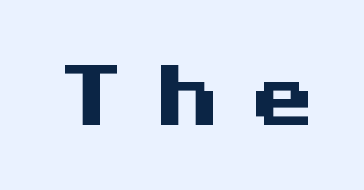
The image shows 78 px heavy, wide sans-serif type, upright; set unusually wide letter spacing (+0.45 em), not underlined; medium stroke contrast and a medium x-height.
